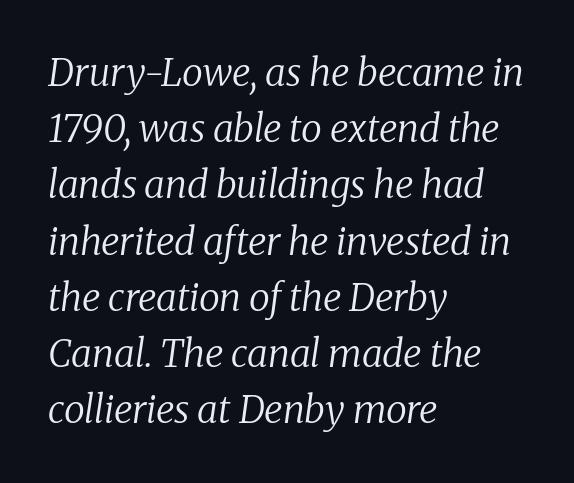
{"serif": "yes", "italic": "yes", "lean": "right", "slant_degrees": 8, "bold": "no", "weight": "regular", "width": "normal", "stroke_contrast": "low", "x_height": "medium", "monospaced": "no", "underline": "no", "align": "left", "line_spacing": "normal", "line_spacing_ratio": 1.48, "letter_spacing": "normal", "letter_spacing_em": 0.0, "glyph_px": 38}
